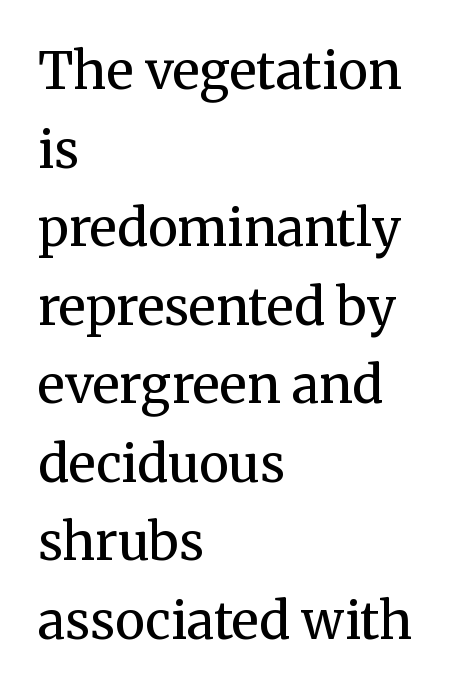
Q: Is the text bold? A: No.
Q: Is the text italic (slanted)? A: No, it is upright.
Q: Is the typeface a serif or a sans-serif typeface? A: Serif.
Q: Is the text underlined? A: No.
Q: How is the paragraph aligned? A: Left-aligned.
Q: Is the spacing between letters normal or unusually wide? A: Normal.
Q: Is the spacing between lines tight, normal or loose? A: Normal.
Q: Width (condensed, normal, or wide)? A: Normal.
Q: Stroke contrast? A: Medium.
Q: x-height? A: Medium.
Q: Monospaced? A: No.
